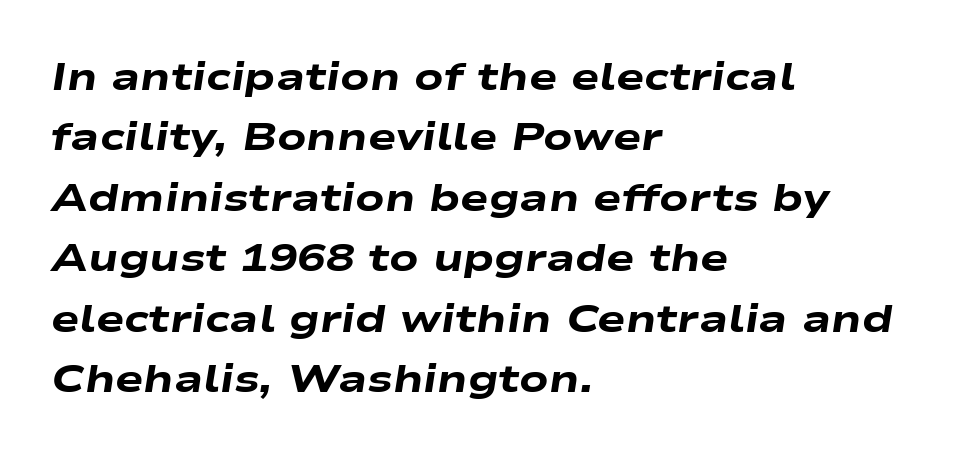
This rendering features lettering with no underline. Nobody touched the tracking dial on this one. When letters slant like this, we call the style italic. The rendering uses natural spacing where letterforms have individual widths. Layout note: lines flush left.
